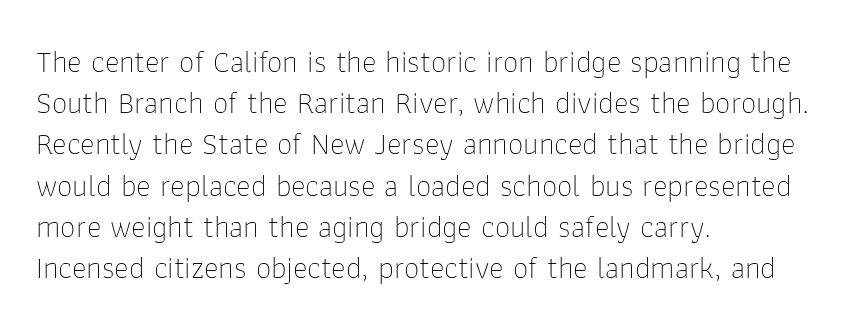
{"serif": "no", "italic": "no", "bold": "no", "weight": "thin", "width": "normal", "stroke_contrast": "low", "x_height": "medium", "monospaced": "no", "underline": "no", "align": "left", "line_spacing": "normal", "line_spacing_ratio": 1.33, "letter_spacing": "normal", "letter_spacing_em": 0.0, "glyph_px": 31}
